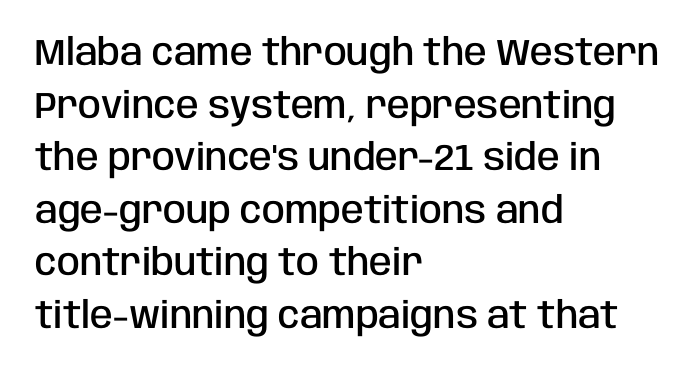
{"serif": "no", "italic": "no", "bold": "semi", "weight": "semibold", "width": "condensed", "stroke_contrast": "low", "x_height": "large", "monospaced": "no", "underline": "no", "align": "left", "line_spacing": "normal", "line_spacing_ratio": 1.42, "letter_spacing": "normal", "letter_spacing_em": 0.0, "glyph_px": 37}
